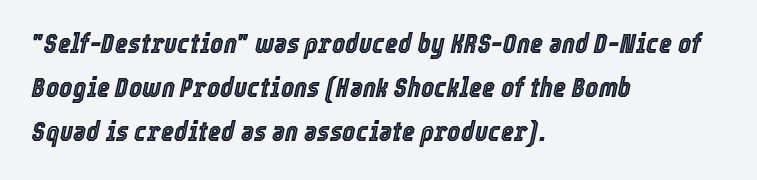
The image shows 28 px condensed type, italic (leaning right); set left-aligned, normal line spacing (1.58x), normal letter spacing, not underlined; a medium x-height.
